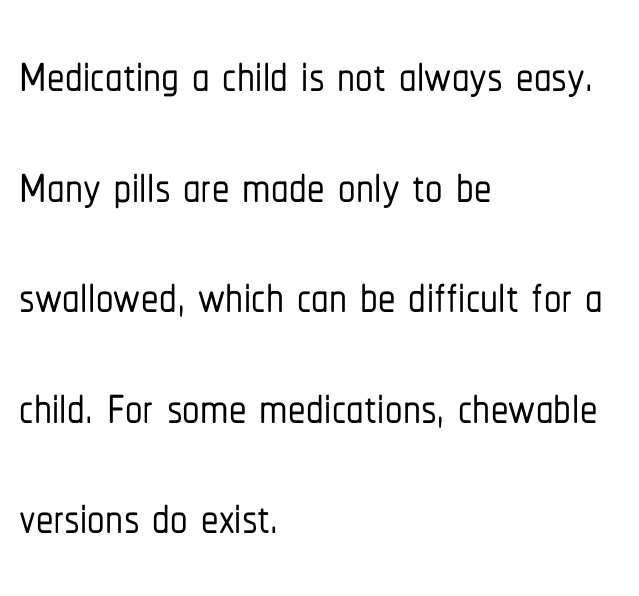
The image shows 70 px condensed sans-serif type, upright; set left-aligned, normal line spacing (1.58x), normal letter spacing, not underlined; low stroke contrast and a medium x-height.
